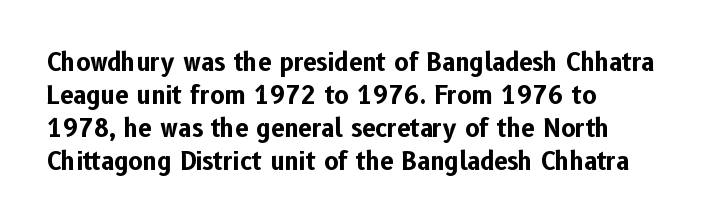
Q: Is the text bold? A: Yes.
Q: Is the text italic (slanted)? A: No, it is upright.
Q: Is the text underlined? A: No.
Q: How is the paragraph aligned? A: Left-aligned.
Q: Is the spacing between letters normal or unusually wide? A: Normal.
Q: Is the spacing between lines tight, normal or loose? A: Normal.
